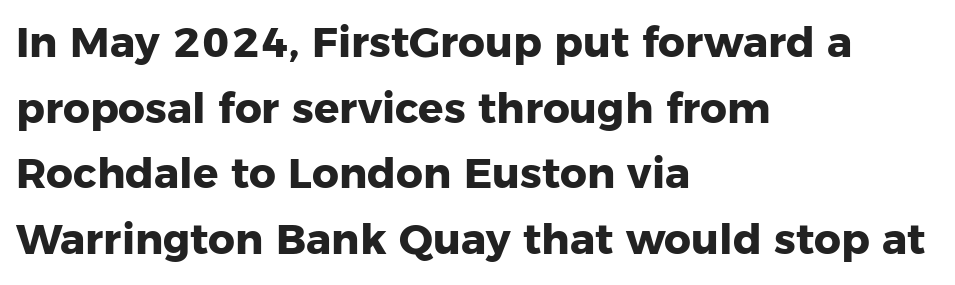
The image shows 42 px heavy sans-serif type, upright; set left-aligned, normal line spacing (1.56x), normal letter spacing, not underlined; low stroke contrast and a medium x-height.
